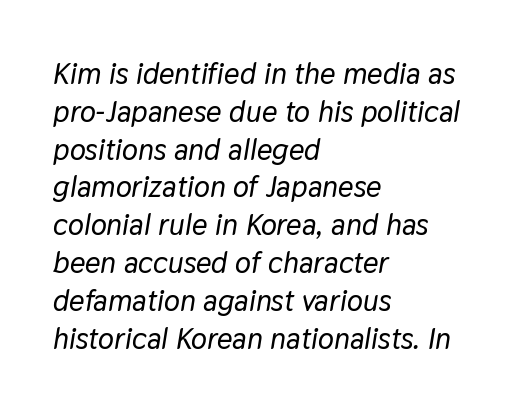
{"italic": "yes", "lean": "right", "slant_degrees": 9, "width": "normal", "stroke_contrast": "low", "x_height": "medium", "monospaced": "no", "underline": "no", "align": "left", "line_spacing": "normal", "line_spacing_ratio": 1.26, "letter_spacing": "normal", "letter_spacing_em": 0.0, "glyph_px": 30}
